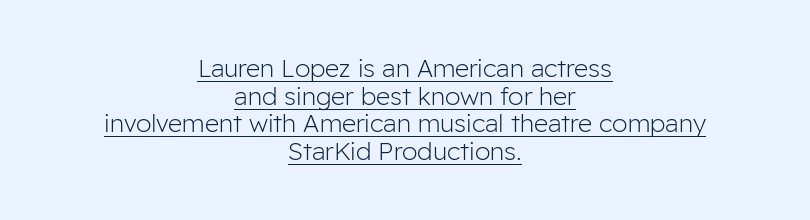
{"italic": "no", "bold": "no", "underline": "yes", "align": "center", "line_spacing": "tight", "line_spacing_ratio": 1.11, "letter_spacing": "normal", "letter_spacing_em": 0.0, "glyph_px": 25}
